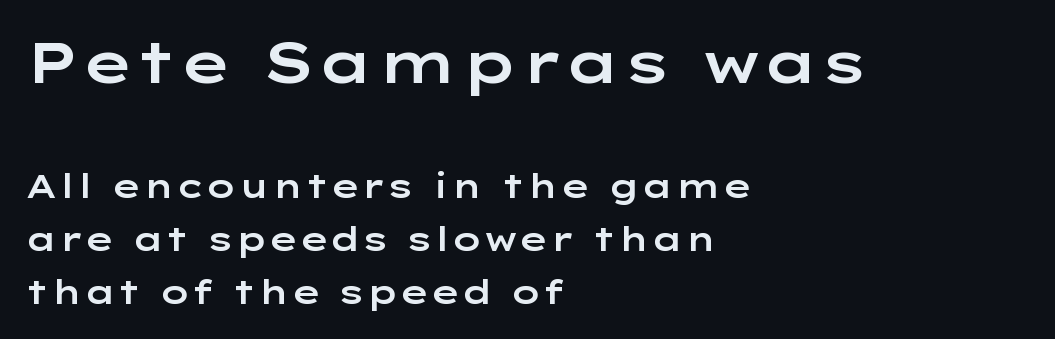
{"serif": "no", "italic": "no", "width": "wide", "stroke_contrast": "low", "x_height": "medium", "monospaced": "no", "underline": "no", "align": "left", "line_spacing": "normal", "line_spacing_ratio": 1.61, "letter_spacing": "normal", "letter_spacing_em": 0.0, "larger_block": "first", "size_ratio": 1.76, "glyph_px": 58}
